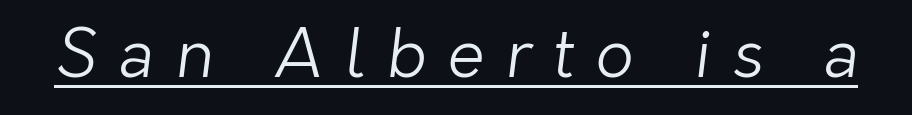
{"serif": "no", "bold": "no", "weight": "light", "width": "normal", "stroke_contrast": "low", "x_height": "medium", "monospaced": "no", "underline": "yes", "letter_spacing": "wide", "letter_spacing_em": 0.33, "glyph_px": 66}
